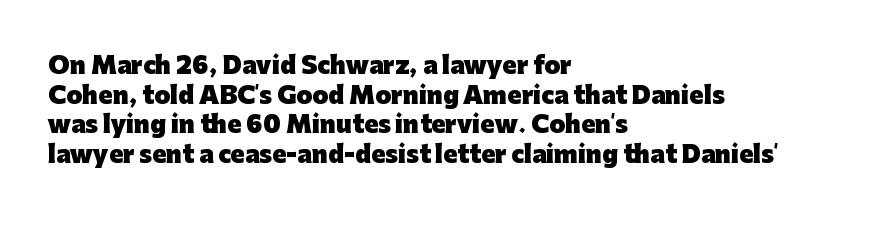
{"italic": "no", "bold": "yes", "underline": "no", "align": "left", "line_spacing": "normal", "line_spacing_ratio": 1.29, "letter_spacing": "normal", "letter_spacing_em": 0.0, "glyph_px": 23}
